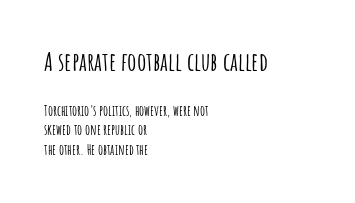
The image shows 26 px text type, upright; set left-aligned, normal line spacing (1.39x), normal letter spacing, not underlined; the first (top) block is 1.86x larger.
